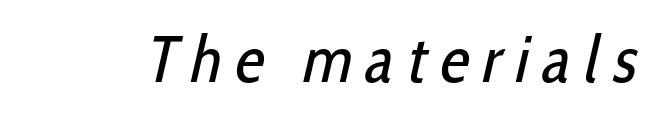
Loose tracking; the words dissolve into strings of separated letters. Letters have the restrained weight of plain body copy at most. Descenders are the only things crossing below the line. These lines are composed in type without serifs. Each letter keeps its own natural width here, so spacing adapts to shape.
